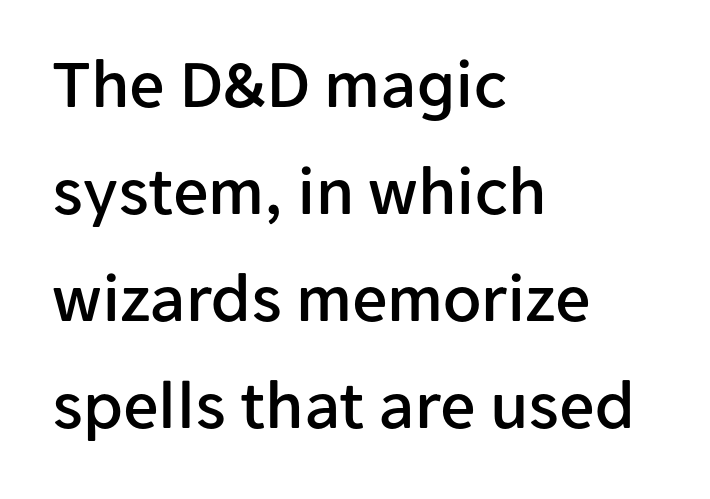
Horizontally, the lines are justified to the leading edge only. Clear beneath every line of the passage. Italic? Not at all — the glyphs are vertical. What's the leading like? Ordinary, nothing unusual. Characters follow at the spacing the type designer built in. The typeface chosen for these lines omits serifs.
